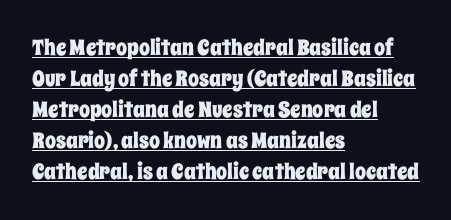
{"italic": "no", "underline": "yes", "align": "left", "line_spacing": "normal", "line_spacing_ratio": 1.41, "letter_spacing": "normal", "letter_spacing_em": 0.0, "glyph_px": 22}
